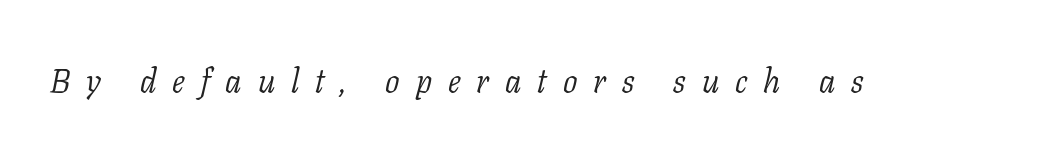
Q: Is the text bold? A: No.
Q: Is the text italic (slanted)? A: Yes, it leans right by about 11 degrees.
Q: Is the typeface a serif or a sans-serif typeface? A: Serif.
Q: Is the text underlined? A: No.
Q: Is the spacing between letters normal or unusually wide? A: Unusually wide.
Q: Width (condensed, normal, or wide)? A: Normal.
Q: Stroke contrast? A: Low.
Q: x-height? A: Medium.
Q: Monospaced? A: No.
